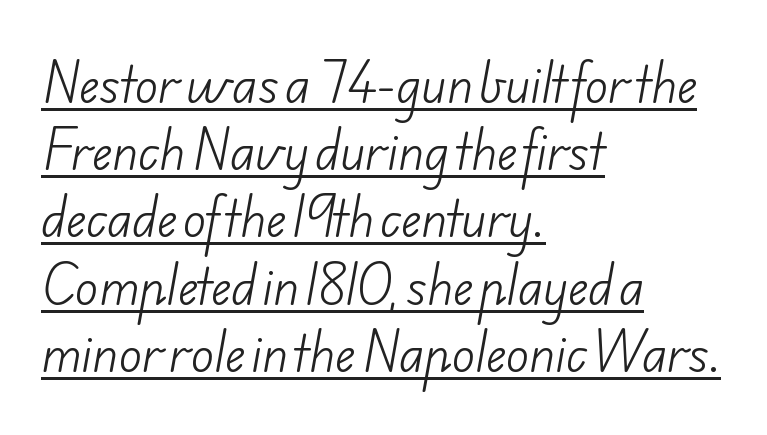
Q: Is the text bold? A: No.
Q: Is the typeface a serif or a sans-serif typeface? A: Sans-serif.
Q: Is the text underlined? A: Yes.
Q: How is the paragraph aligned? A: Left-aligned.
Q: Is the spacing between letters normal or unusually wide? A: Normal.
Q: Is the spacing between lines tight, normal or loose? A: Normal.
Q: Width (condensed, normal, or wide)? A: Normal.
Q: Stroke contrast? A: Low.
Q: x-height? A: Small.
Q: Monospaced? A: No.
